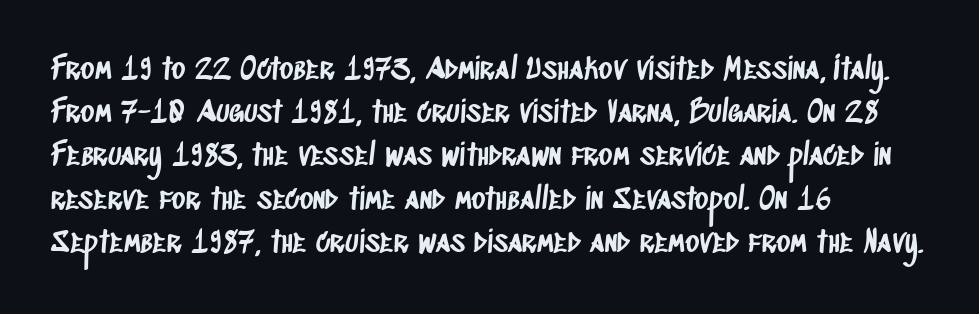
Proportional: the letters do not fall into vertical columns. These lines sit exactly where default settings would place them. The words here are not underlined. Does the copy run flush right? No — it runs flush left.
